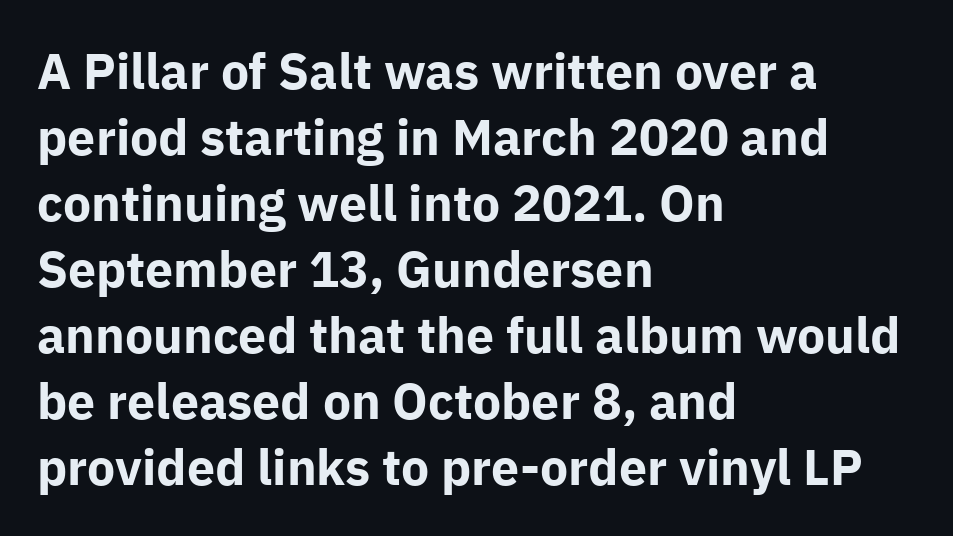
{"serif": "no", "italic": "no", "bold": "yes", "weight": "bold", "width": "normal", "stroke_contrast": "low", "x_height": "medium", "monospaced": "no", "underline": "no", "align": "left", "line_spacing": "normal", "line_spacing_ratio": 1.32, "letter_spacing": "normal", "letter_spacing_em": 0.0, "glyph_px": 50}
